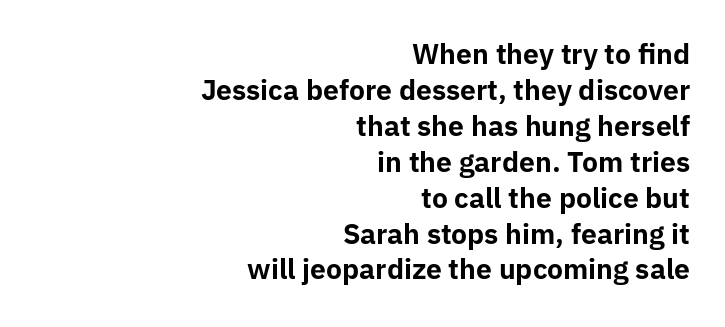
Q: Is the text bold? A: Yes.
Q: Is the text italic (slanted)? A: No, it is upright.
Q: Is the text underlined? A: No.
Q: How is the paragraph aligned? A: Right-aligned.
Q: Is the spacing between letters normal or unusually wide? A: Normal.
Q: Is the spacing between lines tight, normal or loose? A: Normal.
